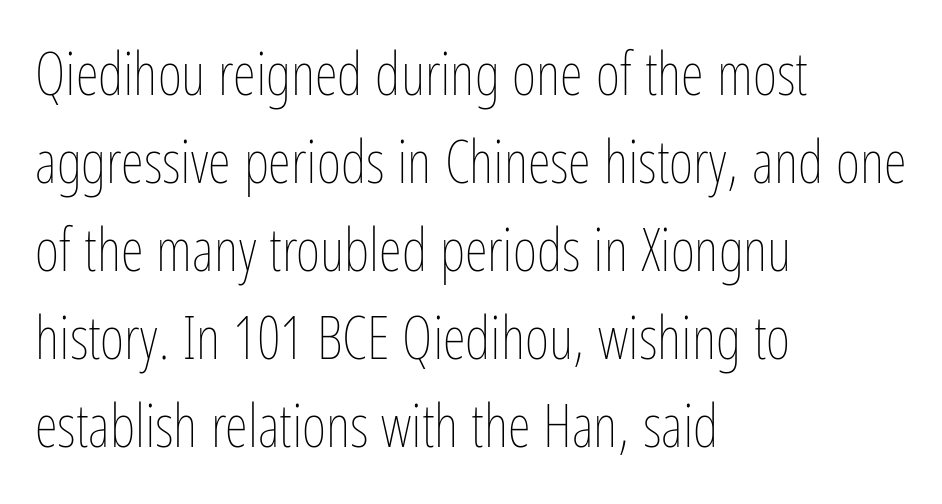
{"italic": "no", "bold": "no", "weight": "thin", "width": "condensed", "stroke_contrast": "low", "x_height": "medium", "monospaced": "no", "underline": "no", "align": "left", "line_spacing": "normal", "line_spacing_ratio": 1.49, "letter_spacing": "normal", "letter_spacing_em": 0.0, "glyph_px": 59}
